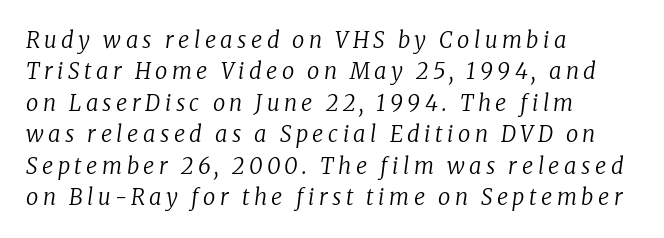
The image shows 22 px text type, italic (leaning right); set left-aligned, normal line spacing (1.43x), unusually wide letter spacing (+0.2 em), not underlined.
